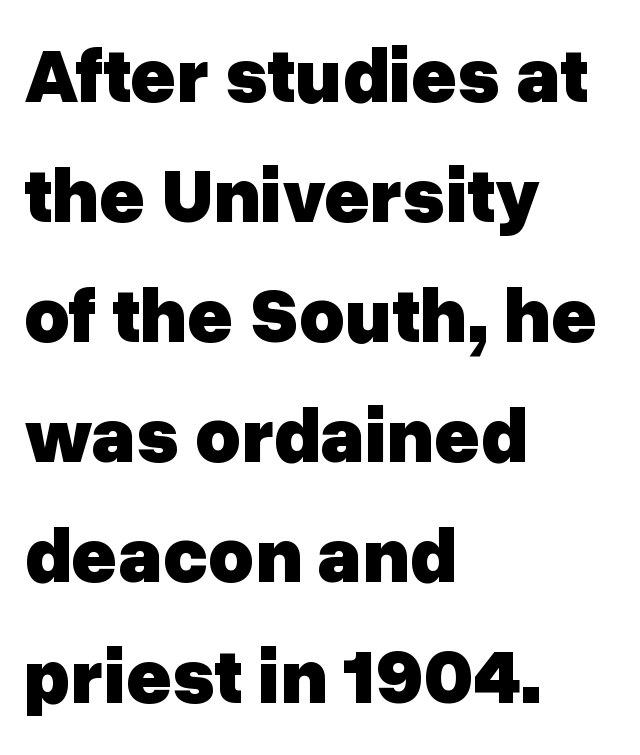
Q: Is the text bold? A: Yes.
Q: Is the text italic (slanted)? A: No, it is upright.
Q: Is the typeface a serif or a sans-serif typeface? A: Sans-serif.
Q: Is the text underlined? A: No.
Q: How is the paragraph aligned? A: Left-aligned.
Q: Is the spacing between letters normal or unusually wide? A: Normal.
Q: Is the spacing between lines tight, normal or loose? A: Normal.
Q: Width (condensed, normal, or wide)? A: Normal.
Q: Stroke contrast? A: Low.
Q: x-height? A: Medium.
Q: Monospaced? A: No.
